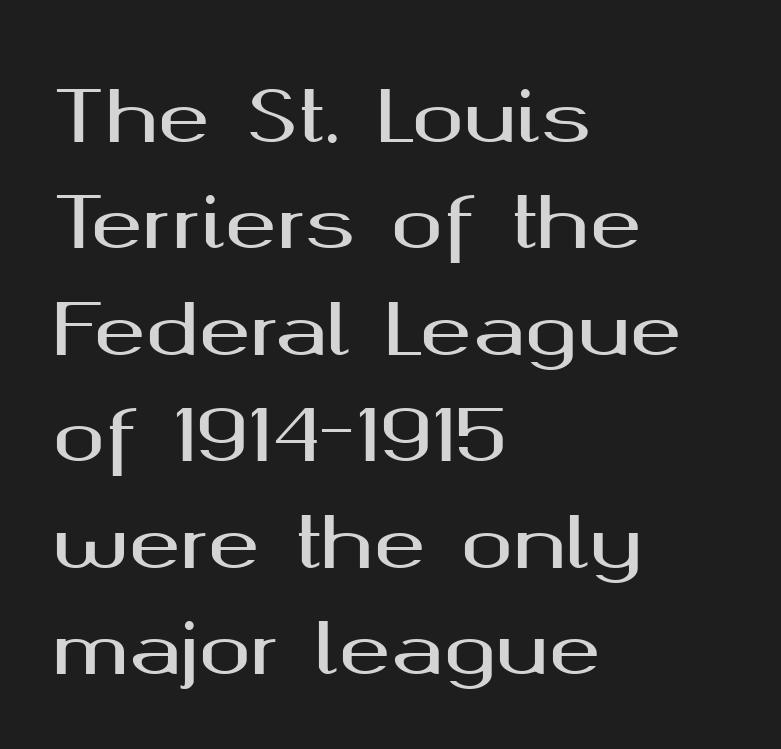
The leading is moderate, giving the passage an even texture. A typesetter would call this zero additional tracking. A classic flush-left, rag-right setting is used for this passage. Here the designer chose a conventional face with non-uniform glyph widths. Any mark beneath the type? The region is blank. The letters carry no serifs — their stems end cleanly without finishing strokes.
